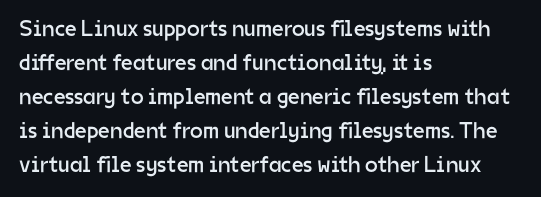
The type sits square on the baseline with zero lean. Stem width sits at or under what a default text font uses. Horizontally, the lines are justified to the leading edge only. This sample keeps an unexceptional amount of space between lines. The space beneath each line is pristine and unruled. There is no visible air inserted between adjacent glyphs.
